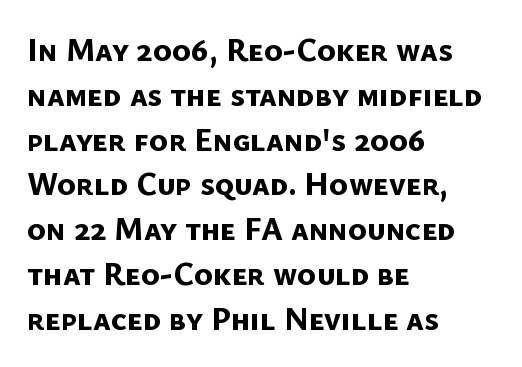
Q: Is the text bold? A: Yes.
Q: Is the typeface a serif or a sans-serif typeface? A: Sans-serif.
Q: Is the text underlined? A: No.
Q: How is the paragraph aligned? A: Left-aligned.
Q: Is the spacing between letters normal or unusually wide? A: Normal.
Q: Is the spacing between lines tight, normal or loose? A: Normal.
Q: Width (condensed, normal, or wide)? A: Normal.
Q: Stroke contrast? A: Low.
Q: x-height? A: Medium.
Q: Monospaced? A: No.
